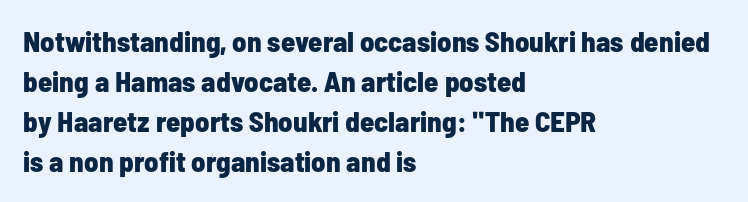
{"serif": "no", "italic": "no", "bold": "yes", "weight": "bold", "width": "condensed", "stroke_contrast": "low", "x_height": "medium", "monospaced": "no", "underline": "no", "align": "left", "line_spacing": "normal", "line_spacing_ratio": 1.38, "letter_spacing": "normal", "letter_spacing_em": 0.0, "glyph_px": 29}
